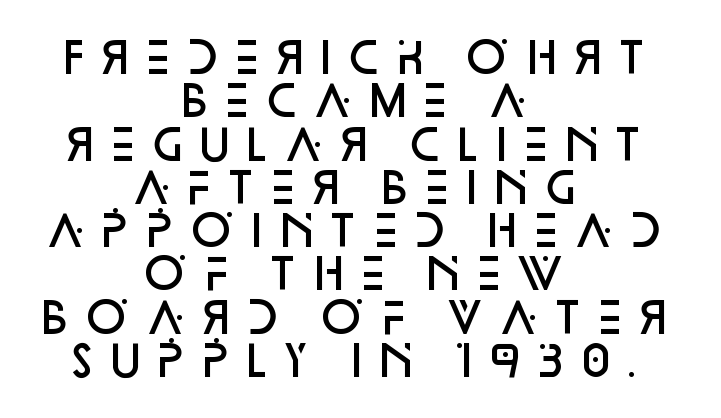
Ordinary non-slanted type is in use. Each row of text sits above clean, open space. The text block is weighted toward neither margin, spreading evenly from the middle. The font is running at a semibold setting, under full bold.
